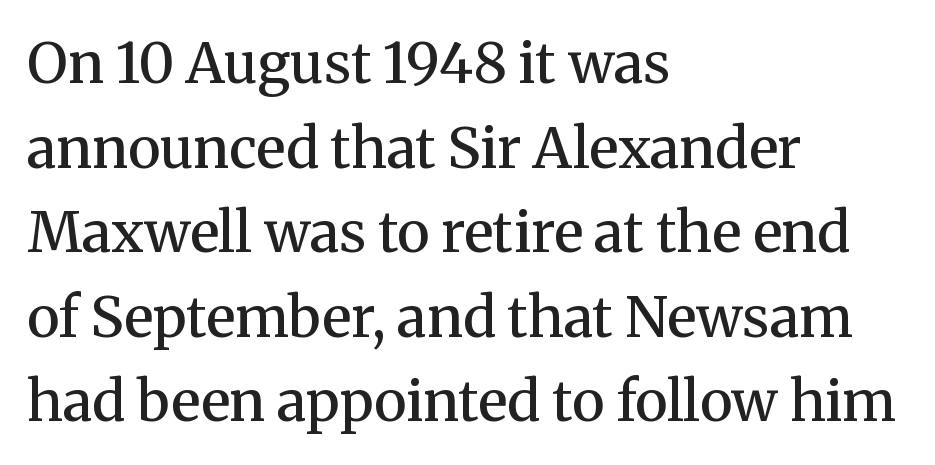
{"serif": "yes", "italic": "no", "bold": "semi", "weight": "semibold", "width": "normal", "stroke_contrast": "medium", "x_height": "medium", "monospaced": "no", "underline": "no", "align": "left", "line_spacing": "normal", "line_spacing_ratio": 1.51, "letter_spacing": "normal", "letter_spacing_em": 0.0, "glyph_px": 56}
